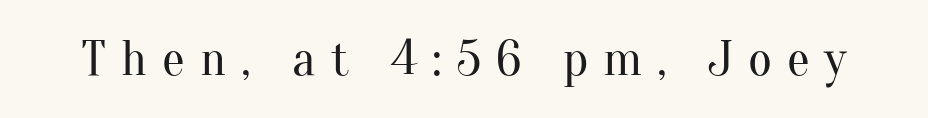
Q: Is the text bold? A: No.
Q: Is the text italic (slanted)? A: No, it is upright.
Q: Is the typeface a serif or a sans-serif typeface? A: Serif.
Q: Is the text underlined? A: No.
Q: Is the spacing between letters normal or unusually wide? A: Unusually wide.
Q: Width (condensed, normal, or wide)? A: Normal.
Q: Stroke contrast? A: Medium.
Q: x-height? A: Small.
Q: Monospaced? A: No.
